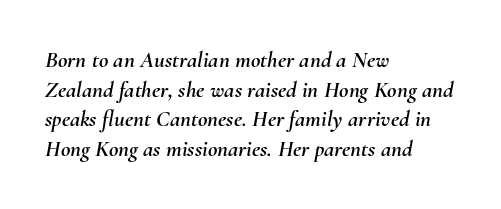
Q: Is the text italic (slanted)? A: Yes, it leans right by about 10 degrees.
Q: Is the text underlined? A: No.
Q: How is the paragraph aligned? A: Left-aligned.
Q: Is the spacing between letters normal or unusually wide? A: Normal.
Q: Is the spacing between lines tight, normal or loose? A: Normal.
